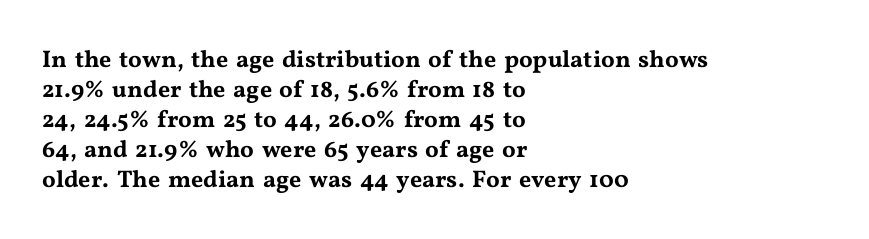
Q: Is the text italic (slanted)? A: No, it is upright.
Q: Is the text underlined? A: No.
Q: How is the paragraph aligned? A: Left-aligned.
Q: Is the spacing between letters normal or unusually wide? A: Normal.
Q: Is the spacing between lines tight, normal or loose? A: Normal.
